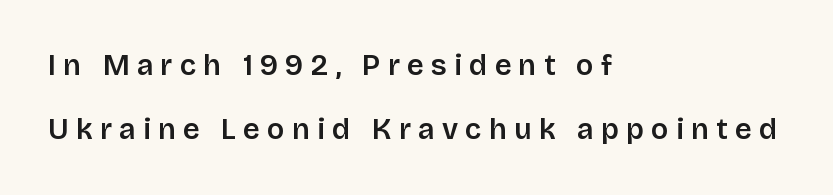
The image shows 29 px semibold sans-serif type, upright; set left-aligned, loose line spacing (2.2x), unusually wide letter spacing (+0.25 em), not underlined; low stroke contrast and a large x-height.
